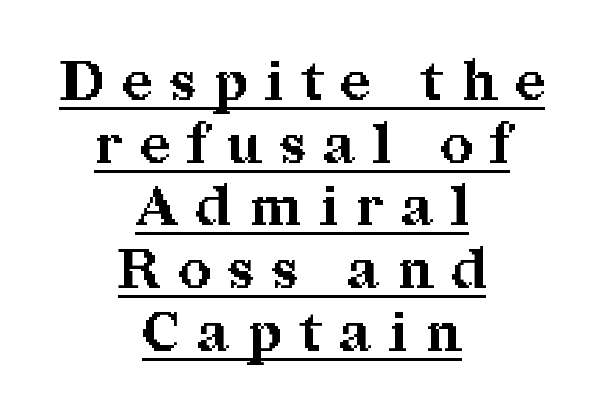
The image shows 56 px bold serif type, upright; set centered, tight line spacing (1.12x), unusually wide letter spacing (+0.33 em), underlined; medium stroke contrast and a medium x-height.
